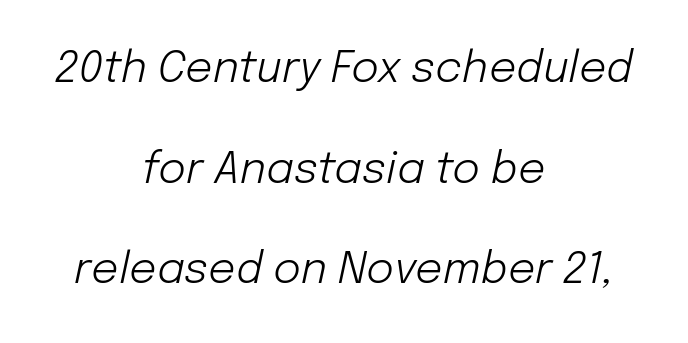
Q: Is the text bold? A: No.
Q: Is the text italic (slanted)? A: Yes, it leans right by about 12 degrees.
Q: Is the text underlined? A: No.
Q: How is the paragraph aligned? A: Centered.
Q: Is the spacing between letters normal or unusually wide? A: Normal.
Q: Is the spacing between lines tight, normal or loose? A: Loose.
Q: Width (condensed, normal, or wide)? A: Normal.
Q: Stroke contrast? A: Low.
Q: x-height? A: Medium.
Q: Monospaced? A: No.
